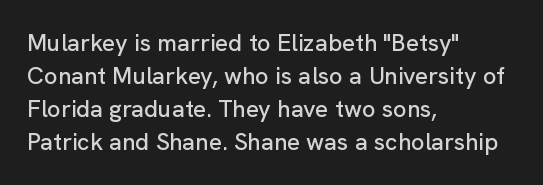
The type sits square on the baseline with zero lean. Students, observe: this is what conventionally led text looks like. Notice how the passage keeps a crisp vertical edge on the left only. Lines of text with bare space underneath.
